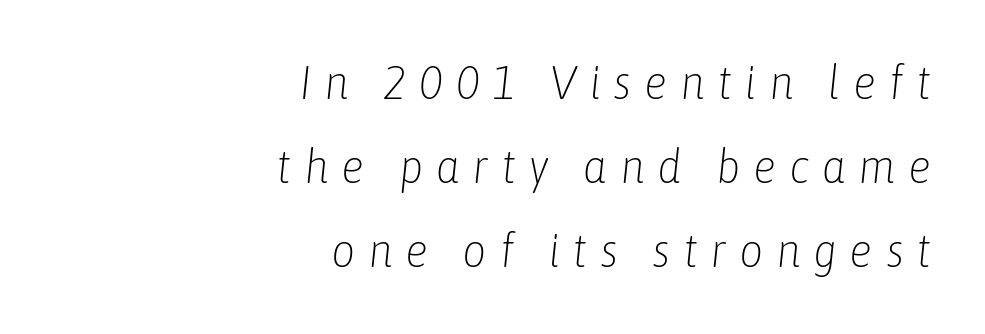
{"italic": "yes", "lean": "right", "slant_degrees": 6, "bold": "no", "weight": "light", "width": "condensed", "stroke_contrast": "low", "x_height": "medium", "monospaced": "no", "underline": "no", "align": "right", "line_spacing_ratio": 1.79, "letter_spacing": "wide", "letter_spacing_em": 0.27, "glyph_px": 47}
